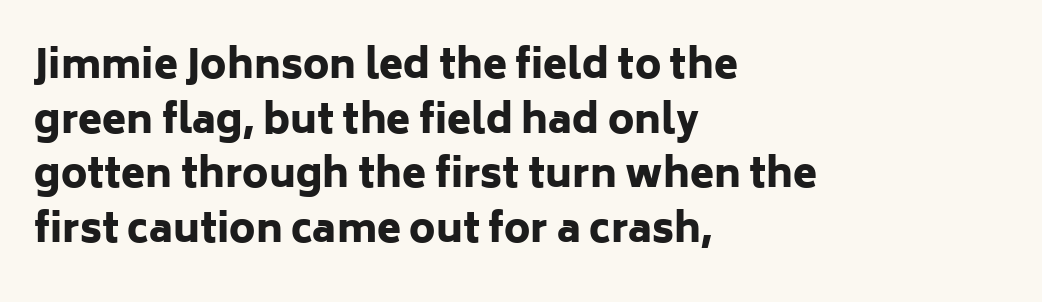
The letters carry no serifs — their stems end cleanly without finishing strokes. You could not count columns in this text — the font is proportionally spaced. Notice how the passage keeps a crisp vertical edge on the left only. The face used here has the dense, thick strokes of a bold. The string is rendered with underlining switched off. The passage shown has conventional tracking throughout.
